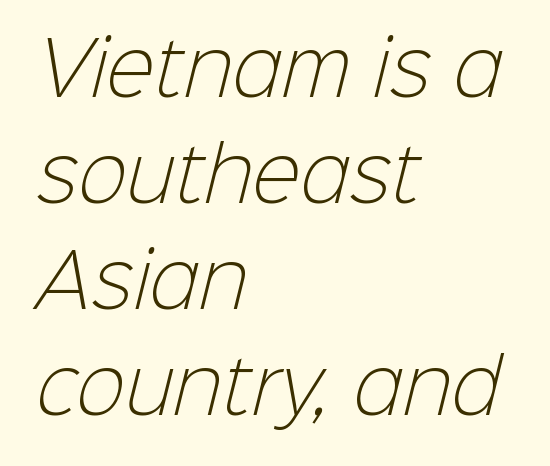
{"serif": "no", "bold": "no", "weight": "light", "width": "normal", "stroke_contrast": "low", "x_height": "medium", "monospaced": "no", "underline": "no", "align": "left", "line_spacing": "normal", "line_spacing_ratio": 1.45, "letter_spacing": "normal", "letter_spacing_em": 0.0, "glyph_px": 73}
